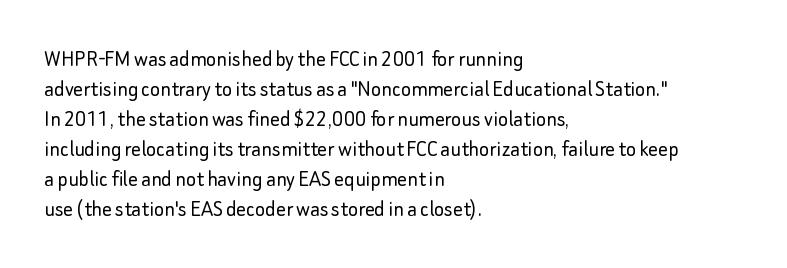
{"italic": "no", "bold": "no", "underline": "no", "align": "left", "line_spacing": "normal", "line_spacing_ratio": 1.25, "letter_spacing": "normal", "letter_spacing_em": 0.0, "glyph_px": 24}
